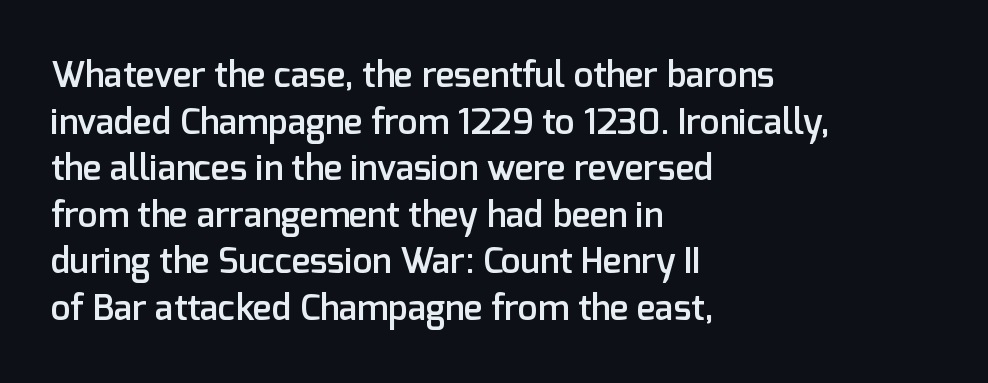
Nobody drew a line under any word here. Weight: semibold (demi). Characters follow at the spacing the type designer built in. This sample has the flowing, uneven cadence of proportional lettering. Letterform terminals end flat and unadorned throughout the passage. The paragraph shown leans on its left margin.
